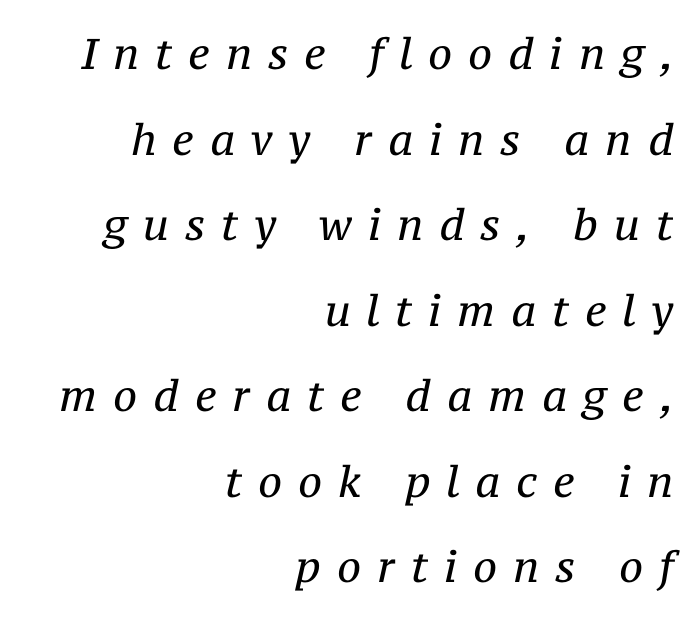
The image shows 43 px regular-weight serif type, italic (leaning right); set right-aligned, loose line spacing (1.99x), unusually wide letter spacing (+0.37 em), not underlined; medium stroke contrast and a medium x-height.
